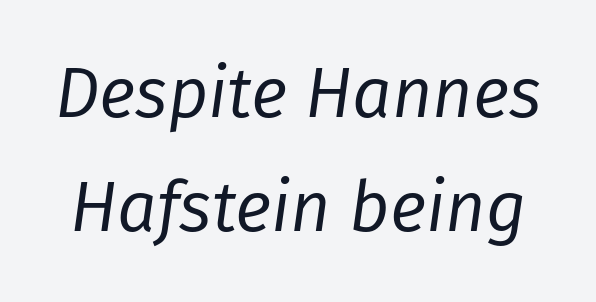
{"italic": "yes", "lean": "right", "slant_degrees": 8, "bold": "no", "weight": "regular", "width": "normal", "stroke_contrast": "low", "x_height": "medium", "monospaced": "no", "underline": "no", "line_spacing": "normal", "line_spacing_ratio": 1.63, "letter_spacing": "normal", "letter_spacing_em": 0.0, "glyph_px": 70}
